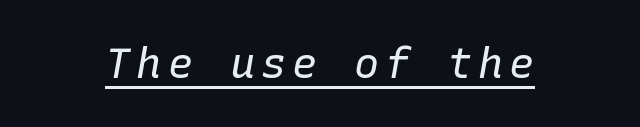
The image shows 42 px regular-weight type, italic (leaning right), monospaced; set underlined; low stroke contrast and a medium x-height.
